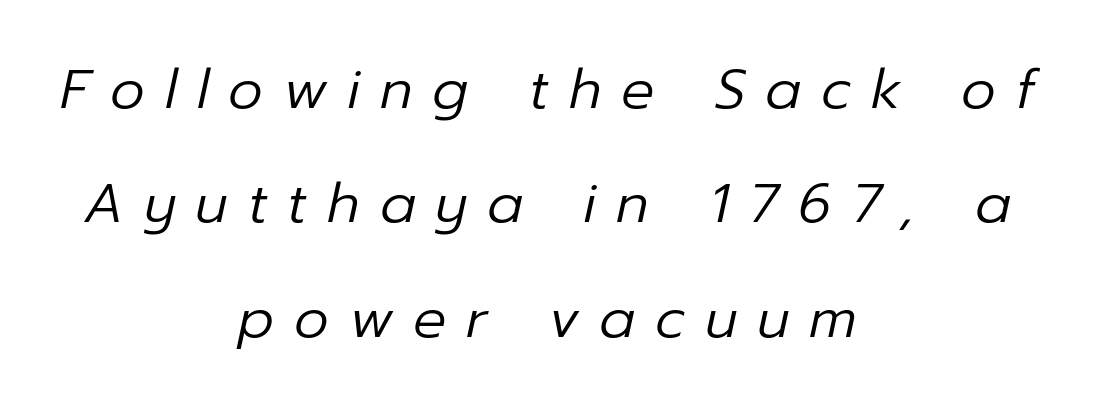
{"italic": "yes", "lean": "right", "slant_degrees": 12, "bold": "no", "weight": "regular", "width": "normal", "stroke_contrast": "low", "x_height": "medium", "monospaced": "no", "underline": "no", "align": "center", "line_spacing": "loose", "line_spacing_ratio": 2.08, "letter_spacing": "wide", "letter_spacing_em": 0.36, "glyph_px": 55}
